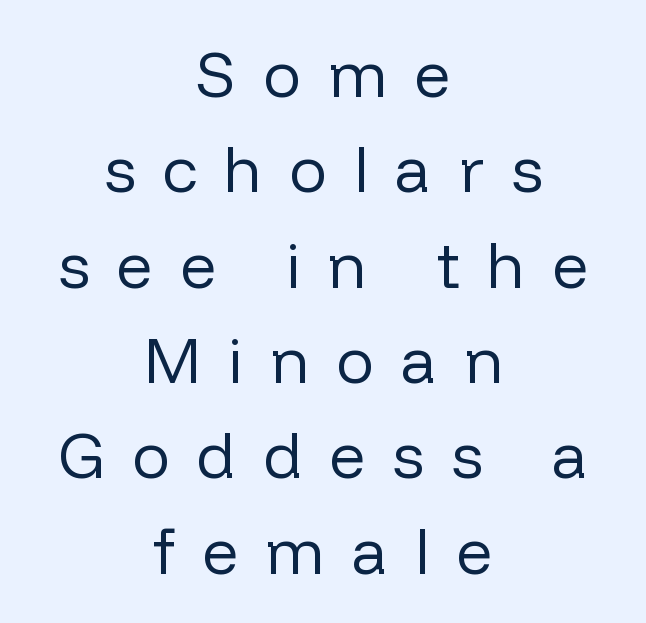
{"serif": "no", "italic": "no", "bold": "no", "weight": "regular", "width": "normal", "stroke_contrast": "low", "x_height": "medium", "monospaced": "no", "underline": "no", "align": "center", "line_spacing": "normal", "line_spacing_ratio": 1.49, "letter_spacing": "wide", "letter_spacing_em": 0.42, "glyph_px": 64}
